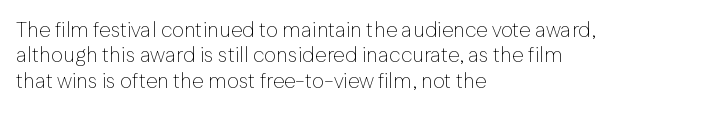
Q: Is the text bold? A: No.
Q: Is the text italic (slanted)? A: No, it is upright.
Q: Is the text underlined? A: No.
Q: How is the paragraph aligned? A: Left-aligned.
Q: Is the spacing between letters normal or unusually wide? A: Normal.
